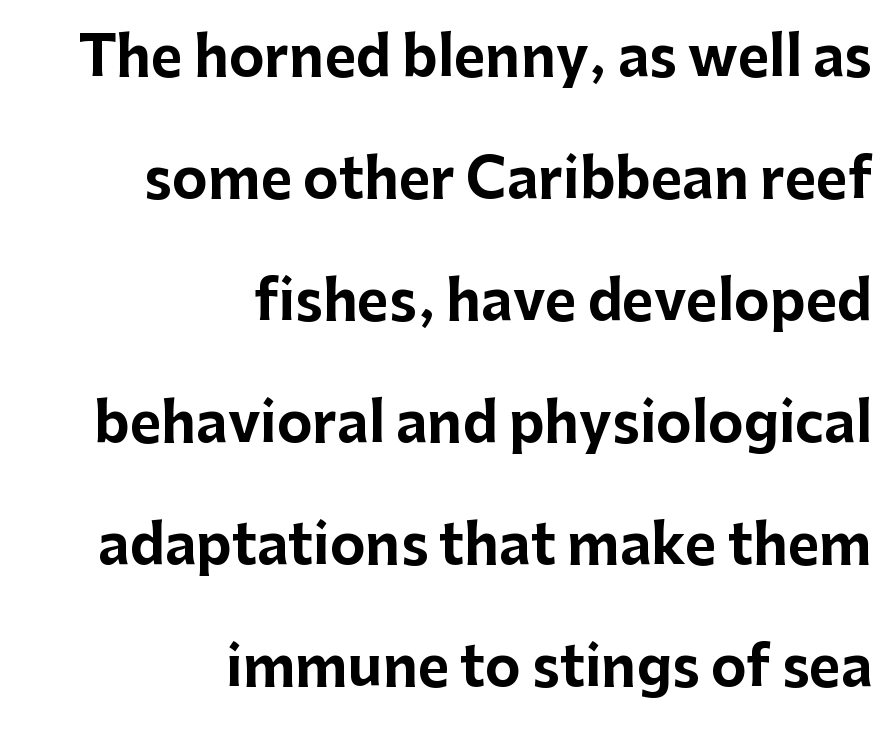
Q: Is the text bold? A: Yes.
Q: Is the text italic (slanted)? A: No, it is upright.
Q: Is the typeface a serif or a sans-serif typeface? A: Sans-serif.
Q: Is the text underlined? A: No.
Q: How is the paragraph aligned? A: Right-aligned.
Q: Is the spacing between letters normal or unusually wide? A: Normal.
Q: Is the spacing between lines tight, normal or loose? A: Loose.
Q: Width (condensed, normal, or wide)? A: Normal.
Q: Stroke contrast? A: Low.
Q: x-height? A: Medium.
Q: Monospaced? A: No.
